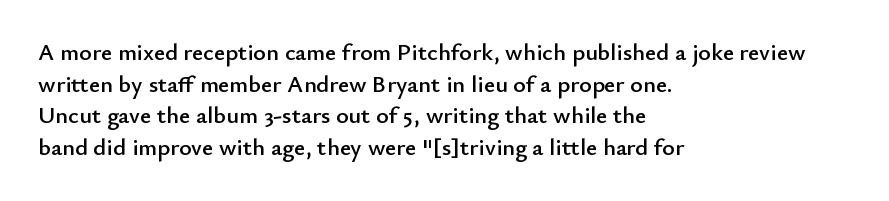
The image shows 24 px text type, upright; set left-aligned, normal line spacing (1.32x), normal letter spacing, not underlined.
